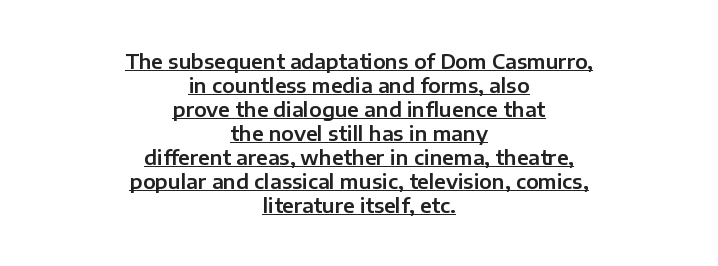
The image shows 20 px text type, upright; set centered, line spacing 1.2x, normal letter spacing, underlined.
